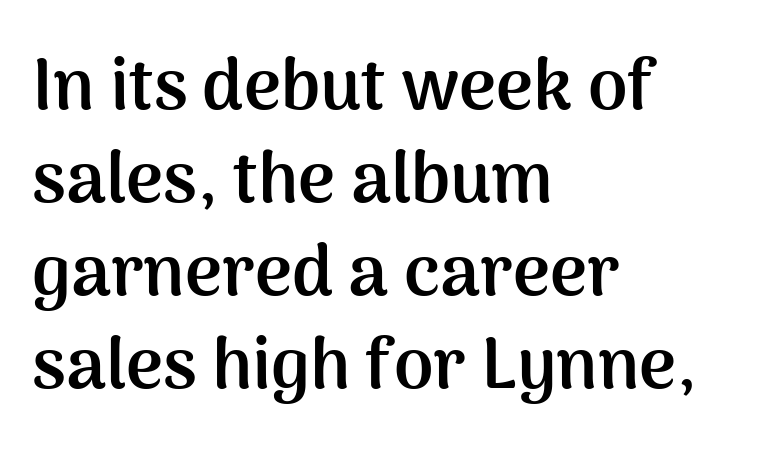
The image shows 71 px semibold sans-serif type, upright; set left-aligned, normal line spacing (1.31x), normal letter spacing, not underlined; medium stroke contrast and a medium x-height.
